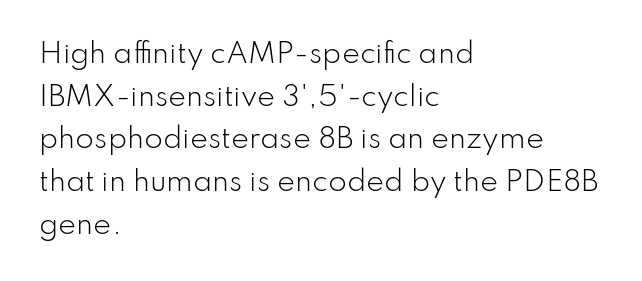
The image shows 27 px text type, upright; set left-aligned, normal line spacing (1.58x), normal letter spacing, not underlined.
